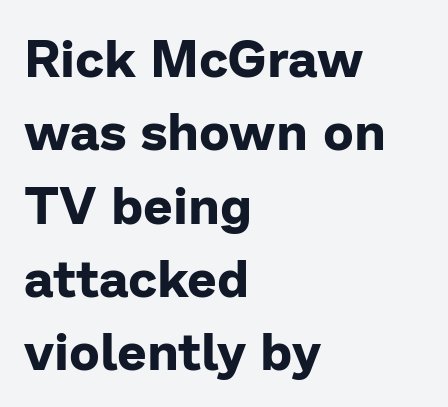
Q: Is the text bold? A: Yes.
Q: Is the text italic (slanted)? A: No, it is upright.
Q: Is the typeface a serif or a sans-serif typeface? A: Sans-serif.
Q: Is the text underlined? A: No.
Q: How is the paragraph aligned? A: Left-aligned.
Q: Is the spacing between letters normal or unusually wide? A: Normal.
Q: Is the spacing between lines tight, normal or loose? A: Normal.
Q: Width (condensed, normal, or wide)? A: Normal.
Q: Stroke contrast? A: Low.
Q: x-height? A: Medium.
Q: Monospaced? A: No.
